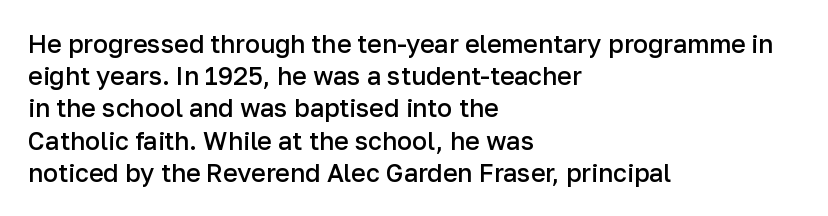
Q: Is the text bold? A: Semi-bold.
Q: Is the text italic (slanted)? A: No, it is upright.
Q: Is the text underlined? A: No.
Q: How is the paragraph aligned? A: Left-aligned.
Q: Is the spacing between letters normal or unusually wide? A: Normal.
Q: Is the spacing between lines tight, normal or loose? A: Normal.
